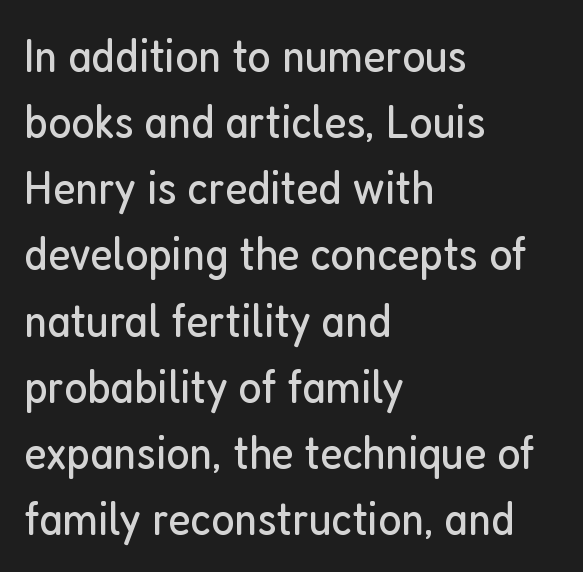
Proportional: the letters do not fall into vertical columns. The setting favours the left margin, as ordinary paragraphs usually do. These lines are composed in type without serifs. Is the stroke heavy? The answer is a plain regular-or-lighter. Type without underlining.
